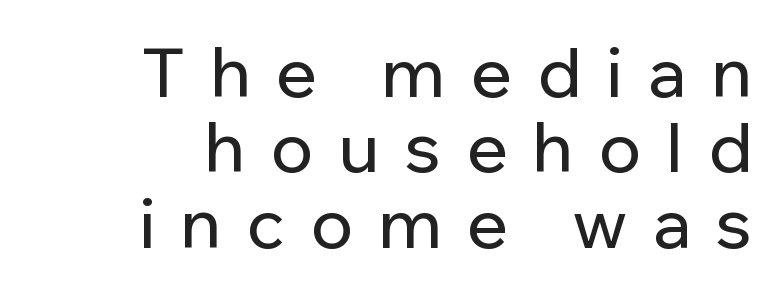
The image shows 68 px sans-serif type, upright; set right-aligned, tight line spacing (1.11x), unusually wide letter spacing (+0.38 em), not underlined; low stroke contrast and a medium x-height.
